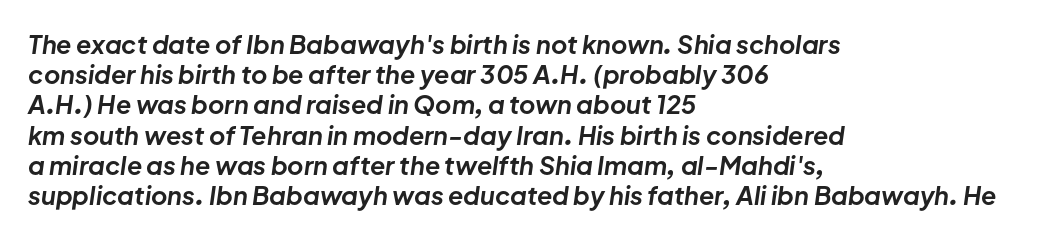
Q: Is the text bold? A: Yes.
Q: Is the text italic (slanted)? A: Yes, it leans right by about 8 degrees.
Q: Is the text underlined? A: No.
Q: How is the paragraph aligned? A: Left-aligned.
Q: Is the spacing between letters normal or unusually wide? A: Normal.
